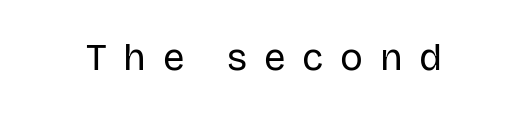
{"serif": "no", "italic": "no", "bold": "no", "weight": "regular", "width": "normal", "stroke_contrast": "low", "x_height": "large", "monospaced": "no", "underline": "no", "letter_spacing": "wide", "letter_spacing_em": 0.44, "glyph_px": 38}
